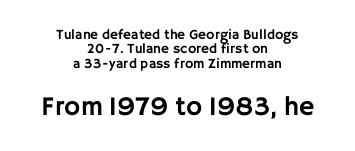
The image shows 27 px text type, upright; set centered, tight line spacing (1.03x), normal letter spacing, not underlined; the second (bottom) block is 1.93x larger.
